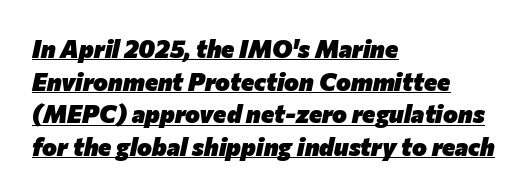
{"italic": "yes", "lean": "right", "slant_degrees": 12, "bold": "yes", "underline": "yes", "align": "left", "line_spacing": "normal", "line_spacing_ratio": 1.31, "letter_spacing": "normal", "letter_spacing_em": 0.0, "glyph_px": 25}
